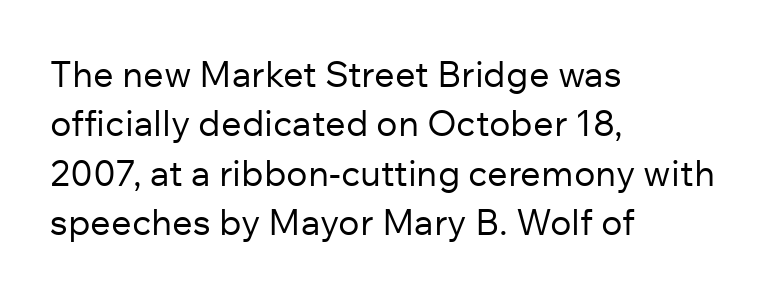
Q: Is the text bold? A: No.
Q: Is the text italic (slanted)? A: No, it is upright.
Q: Is the typeface a serif or a sans-serif typeface? A: Sans-serif.
Q: Is the text underlined? A: No.
Q: How is the paragraph aligned? A: Left-aligned.
Q: Is the spacing between letters normal or unusually wide? A: Normal.
Q: Is the spacing between lines tight, normal or loose? A: Normal.
Q: Width (condensed, normal, or wide)? A: Normal.
Q: Stroke contrast? A: Low.
Q: x-height? A: Medium.
Q: Monospaced? A: No.
